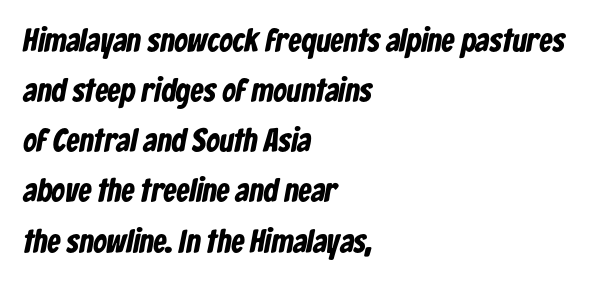
The paragraph has a hard left edge and a soft right edge. These lines carry a lot of weight — the face is fully bold. These lines are rendered in a variable-pitch font. What stands out about the letter spacing? Nothing — it is the standard amount. Underline: absent. A normal amount of white space separates one row of letters from the next.
